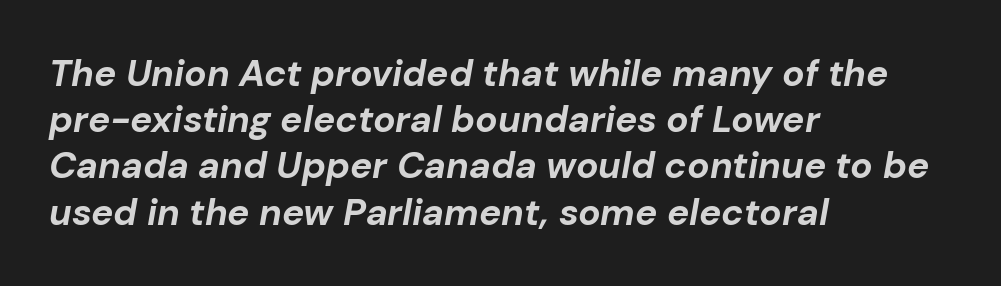
{"italic": "yes", "lean": "right", "slant_degrees": 10, "bold": "yes", "weight": "bold", "width": "normal", "stroke_contrast": "low", "x_height": "medium", "monospaced": "no", "underline": "no", "align": "left", "line_spacing": "normal", "line_spacing_ratio": 1.25, "letter_spacing": "normal", "letter_spacing_em": 0.0, "glyph_px": 37}
